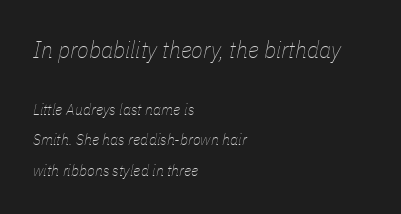
No letter is thick-stroked: the sample isn't bold. Notice the wide empty band between every row — that's loose leading. Default kerning and tracking; the words read as compact shapes. This layout puts the oversized block above and the modest block below. When letters slant like this, we call the style italic. Casual observation: everything's shoved over to the left.
